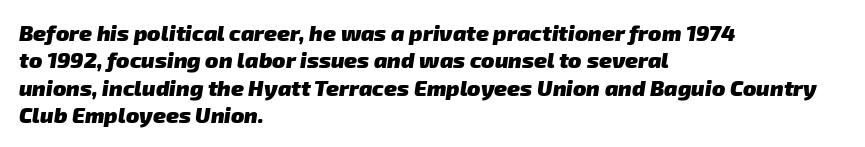
The image shows 22 px bold type; set left-aligned, line spacing 1.24x, normal letter spacing, not underlined.
